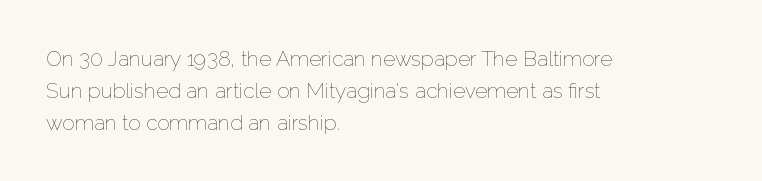
The image shows 21 px text type, upright; set left-aligned, normal line spacing (1.52x), normal letter spacing, not underlined.
